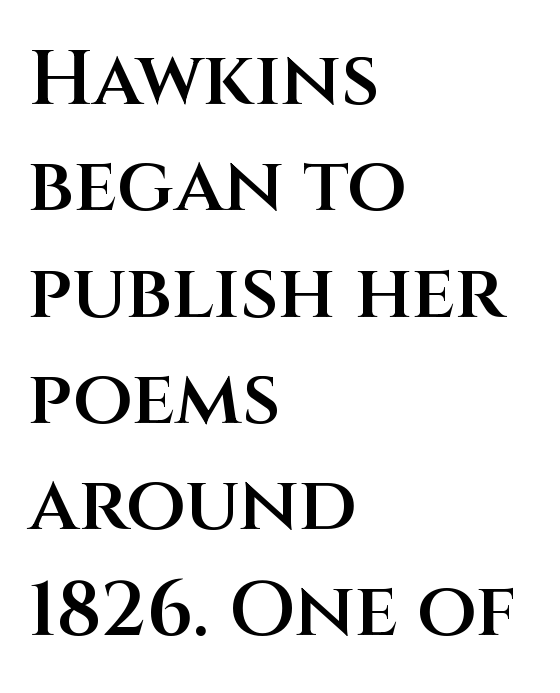
{"serif": "no", "italic": "no", "bold": "semi", "weight": "semibold", "width": "normal", "stroke_contrast": "medium", "x_height": "large", "monospaced": "no", "underline": "no", "align": "left", "line_spacing": "normal", "line_spacing_ratio": 1.38, "letter_spacing": "normal", "letter_spacing_em": 0.0, "glyph_px": 77}
